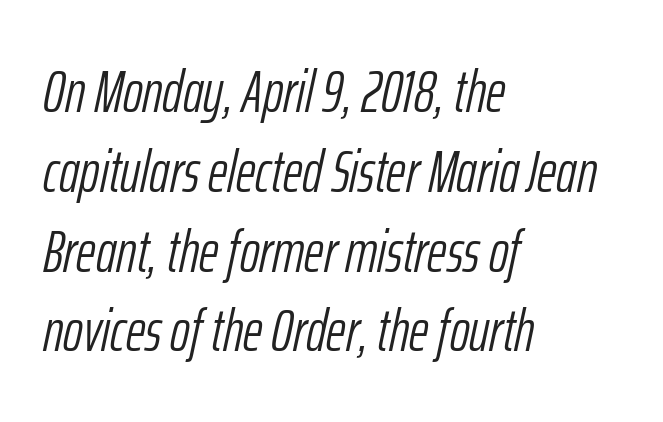
The image shows 60 px light, condensed type, italic (leaning right); set left-aligned, normal line spacing (1.33x), normal letter spacing, not underlined; low stroke contrast and a medium x-height.
